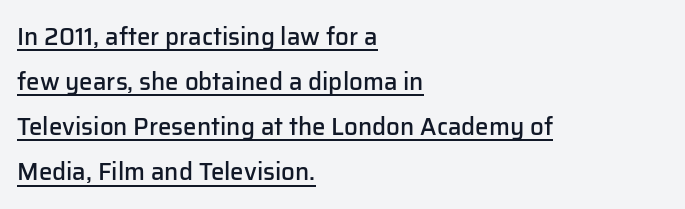
Q: Is the text bold? A: Semi-bold.
Q: Is the text italic (slanted)? A: No, it is upright.
Q: Is the text underlined? A: Yes.
Q: How is the paragraph aligned? A: Left-aligned.
Q: Is the spacing between letters normal or unusually wide? A: Normal.
